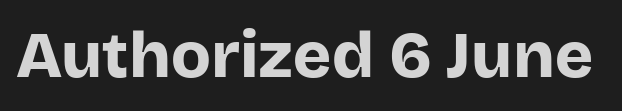
Q: Is the text bold? A: Yes.
Q: Is the text italic (slanted)? A: No, it is upright.
Q: Is the typeface a serif or a sans-serif typeface? A: Sans-serif.
Q: Is the text underlined? A: No.
Q: Is the spacing between letters normal or unusually wide? A: Normal.
Q: Width (condensed, normal, or wide)? A: Normal.
Q: Stroke contrast? A: Low.
Q: x-height? A: Large.
Q: Monospaced? A: No.
